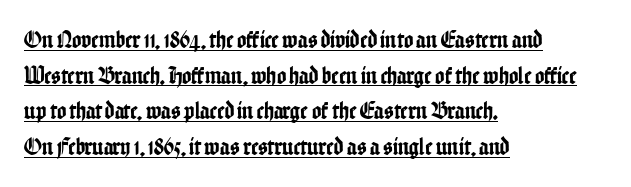
Q: Is the text italic (slanted)? A: No, it is upright.
Q: Is the text underlined? A: Yes.
Q: How is the paragraph aligned? A: Left-aligned.
Q: Is the spacing between letters normal or unusually wide? A: Normal.
Q: Is the spacing between lines tight, normal or loose? A: Normal.
